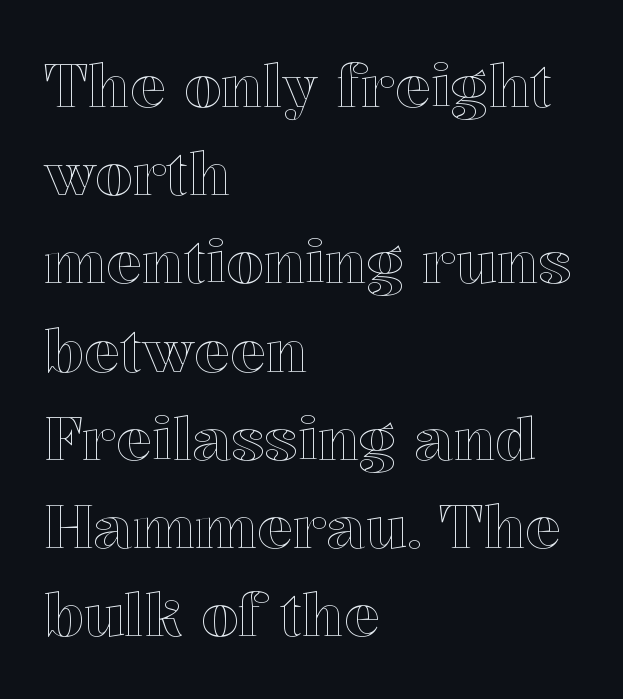
Q: Is the text italic (slanted)? A: No, it is upright.
Q: Is the text underlined? A: No.
Q: How is the paragraph aligned? A: Left-aligned.
Q: Is the spacing between letters normal or unusually wide? A: Normal.
Q: Is the spacing between lines tight, normal or loose? A: Normal.
Q: Width (condensed, normal, or wide)? A: Normal.
Q: x-height? A: Medium.
Q: Monospaced? A: No.
